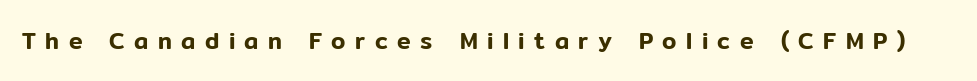
The words here are not underlined. Here the glyphs are tracked loosely, breaking word shapes into spaced letters. Italic: no, the glyphs are upright roman.
